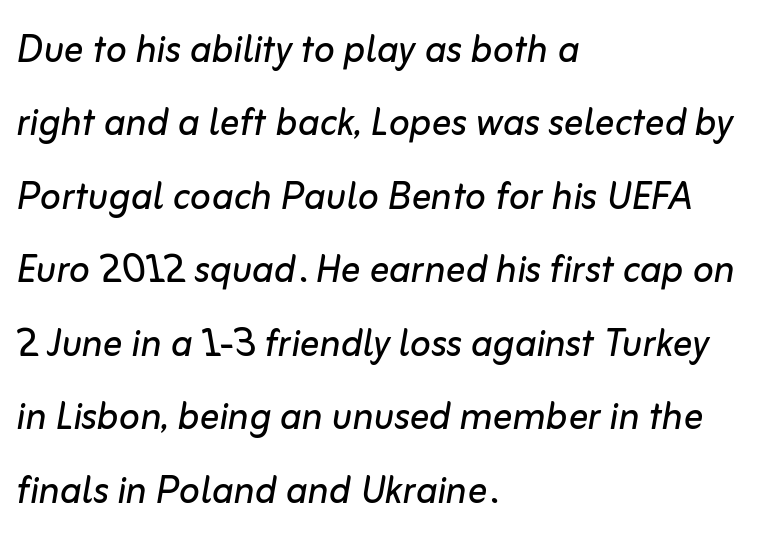
Vertical spacing — default. The paragraph has a hard left edge and a soft right edge. Characters follow at the spacing the type designer built in. Do the characters align in a grid? No, the font is proportional.
